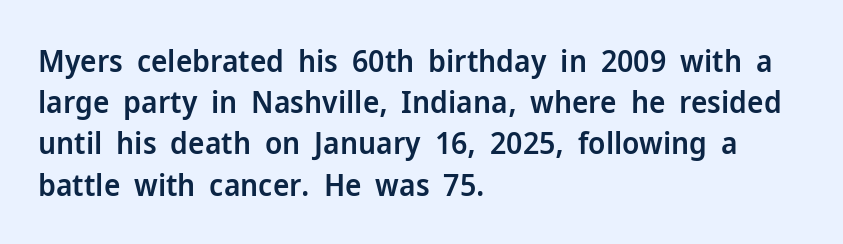
{"serif": "no", "italic": "no", "bold": "semi", "weight": "semibold", "width": "normal", "stroke_contrast": "low", "x_height": "medium", "monospaced": "no", "underline": "no", "align": "left", "line_spacing": "normal", "line_spacing_ratio": 1.33, "letter_spacing": "normal", "letter_spacing_em": 0.0, "glyph_px": 31}
